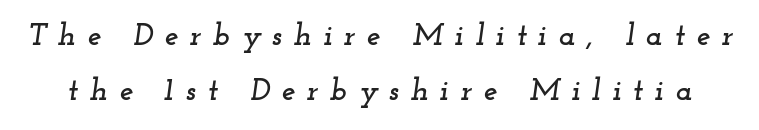
{"serif": "yes", "italic": "yes", "lean": "right", "slant_degrees": 12, "width": "wide", "stroke_contrast": "low", "x_height": "small", "monospaced": "no", "underline": "no", "line_spacing_ratio": 1.78, "letter_spacing": "wide", "letter_spacing_em": 0.37, "glyph_px": 31}
